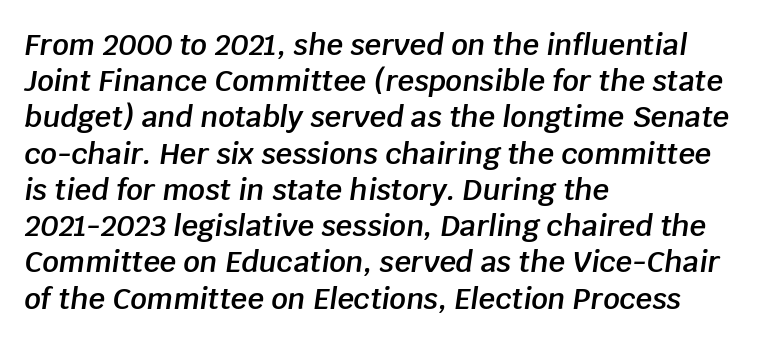
{"italic": "yes", "lean": "right", "slant_degrees": 8, "bold": "semi", "weight": "semibold", "width": "normal", "stroke_contrast": "low", "x_height": "large", "monospaced": "no", "underline": "no", "align": "left", "line_spacing": "normal", "line_spacing_ratio": 1.25, "letter_spacing": "normal", "letter_spacing_em": 0.0, "glyph_px": 29}
